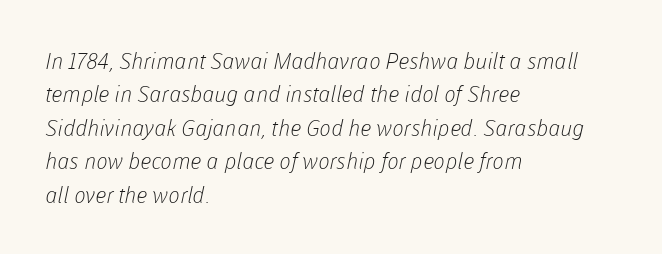
Q: Is the text bold? A: No.
Q: Is the text underlined? A: No.
Q: How is the paragraph aligned? A: Left-aligned.
Q: Is the spacing between letters normal or unusually wide? A: Normal.
Q: Is the spacing between lines tight, normal or loose? A: Normal.
